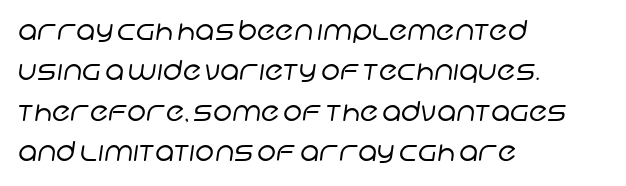
The weight tops out at a normal text grade. The setting favours the left margin, as ordinary paragraphs usually do. The passage shown is not underscored anywhere. Observe the ordinary spacing: letters are neighbours, not strangers.
